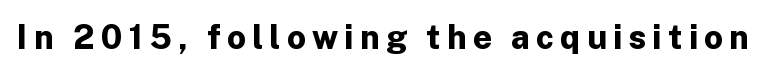
{"serif": "no", "italic": "no", "bold": "yes", "weight": "bold", "width": "normal", "stroke_contrast": "low", "x_height": "medium", "monospaced": "no", "underline": "no", "glyph_px": 33}
